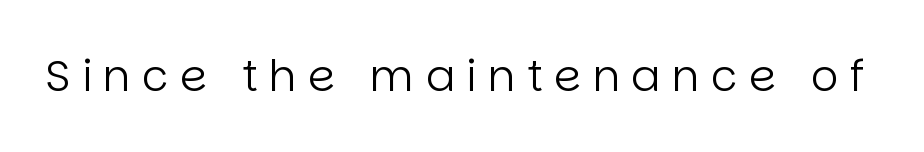
The image shows 43 px regular-weight sans-serif type, upright; set unusually wide letter spacing (+0.27 em), not underlined; low stroke contrast and a large x-height.
